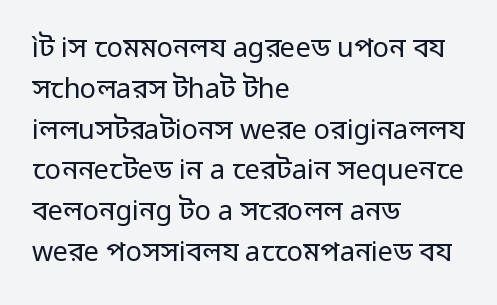
Q: Is the text bold? A: No.
Q: Is the text italic (slanted)? A: No, it is upright.
Q: Is the text underlined? A: No.
Q: How is the paragraph aligned? A: Left-aligned.
Q: Is the spacing between letters normal or unusually wide? A: Normal.
Q: Is the spacing between lines tight, normal or loose? A: Normal.
